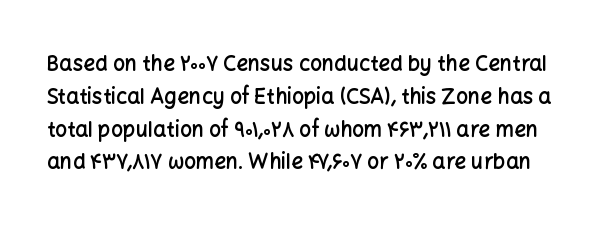
{"italic": "no", "bold": "semi", "underline": "no", "line_spacing": "normal", "line_spacing_ratio": 1.56, "letter_spacing": "normal", "letter_spacing_em": 0.0, "glyph_px": 21}
